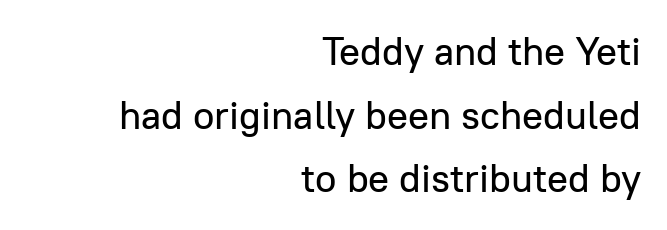
{"serif": "no", "italic": "no", "width": "normal", "stroke_contrast": "low", "x_height": "medium", "monospaced": "no", "underline": "no", "align": "right", "line_spacing": "normal", "line_spacing_ratio": 1.63, "letter_spacing": "normal", "letter_spacing_em": 0.0, "glyph_px": 39}
